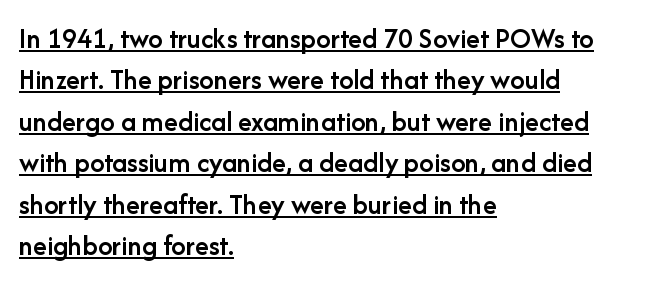
Q: Is the text bold? A: Semi-bold.
Q: Is the text italic (slanted)? A: No, it is upright.
Q: Is the typeface a serif or a sans-serif typeface? A: Sans-serif.
Q: Is the text underlined? A: Yes.
Q: How is the paragraph aligned? A: Left-aligned.
Q: Is the spacing between letters normal or unusually wide? A: Normal.
Q: Is the spacing between lines tight, normal or loose? A: Normal.
Q: Width (condensed, normal, or wide)? A: Normal.
Q: Stroke contrast? A: Low.
Q: x-height? A: Medium.
Q: Monospaced? A: No.
